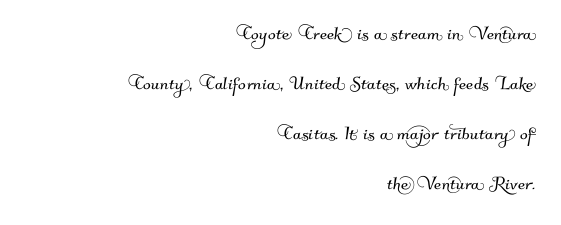
{"underline": "no", "align": "right", "line_spacing": "loose", "line_spacing_ratio": 2.18, "letter_spacing": "normal", "letter_spacing_em": 0.0, "glyph_px": 23}
